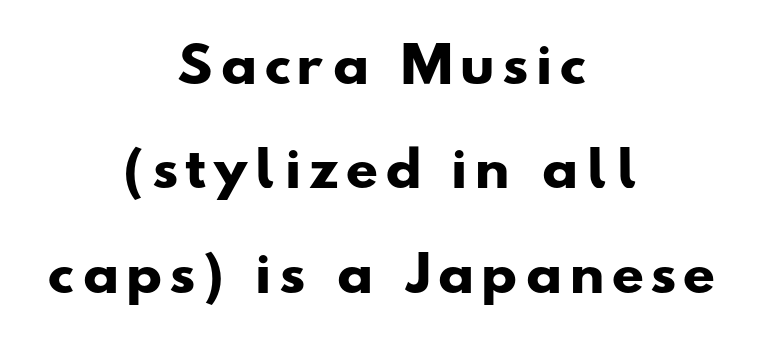
Classification — sans serif. Note the varied advance widths — an 'i' is clearly narrower than an 'm'. Does the weight exceed regular? Yes, all the way to bold. Visually the block forms a symmetrical silhouette, jagged on both flanks. Baseline-to-baseline distance is far greater than the letter height. Glance below the letters and you will spot only blank space.
